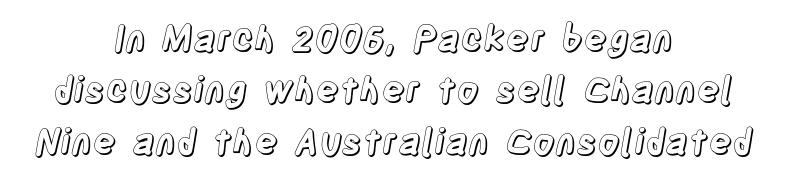
{"width": "condensed", "x_height": "large", "monospaced": "no", "underline": "no", "align": "center", "line_spacing": "normal", "line_spacing_ratio": 1.47, "letter_spacing": "normal", "letter_spacing_em": 0.0, "glyph_px": 35}
